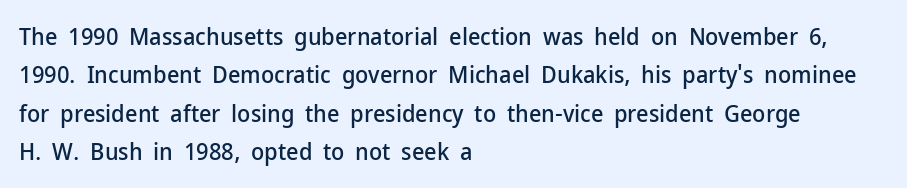
The image shows 24 px text type, upright; set left-aligned, normal line spacing (1.6x), normal letter spacing, not underlined.
